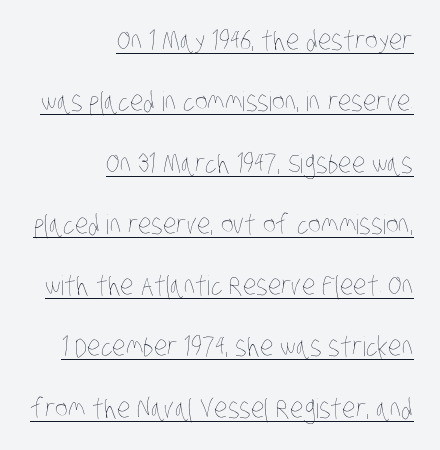
The image shows 27 px text type; set right-aligned, loose line spacing (2.27x), normal letter spacing, underlined.
